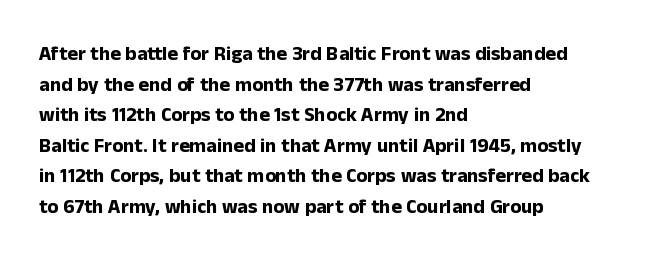
Q: Is the text bold? A: Yes.
Q: Is the text italic (slanted)? A: No, it is upright.
Q: Is the text underlined? A: No.
Q: How is the paragraph aligned? A: Left-aligned.
Q: Is the spacing between letters normal or unusually wide? A: Normal.
Q: Is the spacing between lines tight, normal or loose? A: Normal.
